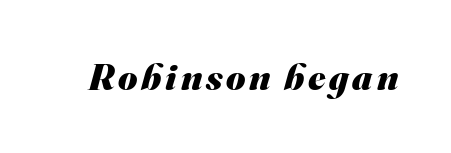
{"serif": "no", "bold": "yes", "weight": "heavy", "width": "normal", "stroke_contrast": "medium", "x_height": "small", "monospaced": "no", "underline": "no", "glyph_px": 37}
